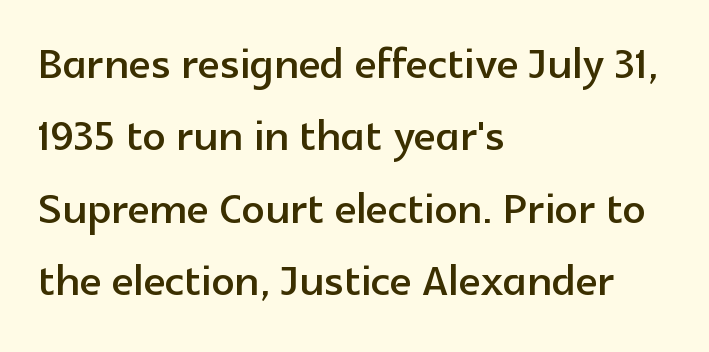
The image shows 57 px sans-serif type, upright; set left-aligned, normal line spacing (1.27x), normal letter spacing, not underlined; a medium x-height.
